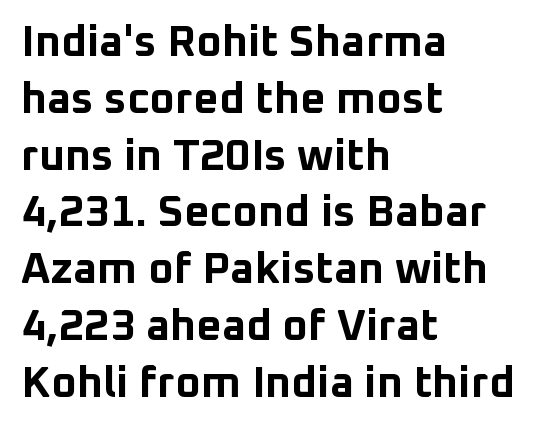
Q: Is the text bold? A: Yes.
Q: Is the text italic (slanted)? A: No, it is upright.
Q: Is the typeface a serif or a sans-serif typeface? A: Sans-serif.
Q: Is the text underlined? A: No.
Q: How is the paragraph aligned? A: Left-aligned.
Q: Is the spacing between letters normal or unusually wide? A: Normal.
Q: Is the spacing between lines tight, normal or loose? A: Normal.
Q: Width (condensed, normal, or wide)? A: Normal.
Q: Stroke contrast? A: Low.
Q: x-height? A: Medium.
Q: Monospaced? A: No.
